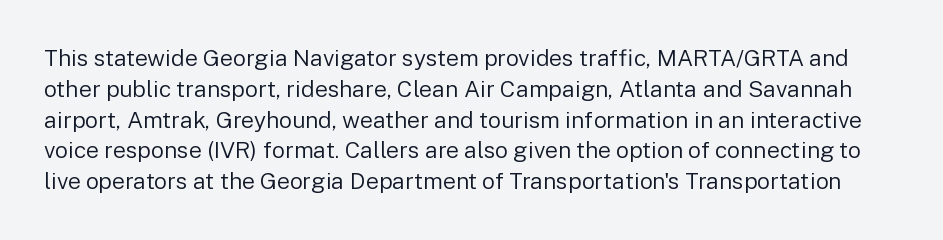
{"italic": "no", "bold": "no", "underline": "no", "line_spacing": "normal", "line_spacing_ratio": 1.34, "letter_spacing": "normal", "letter_spacing_em": 0.0, "glyph_px": 23}
